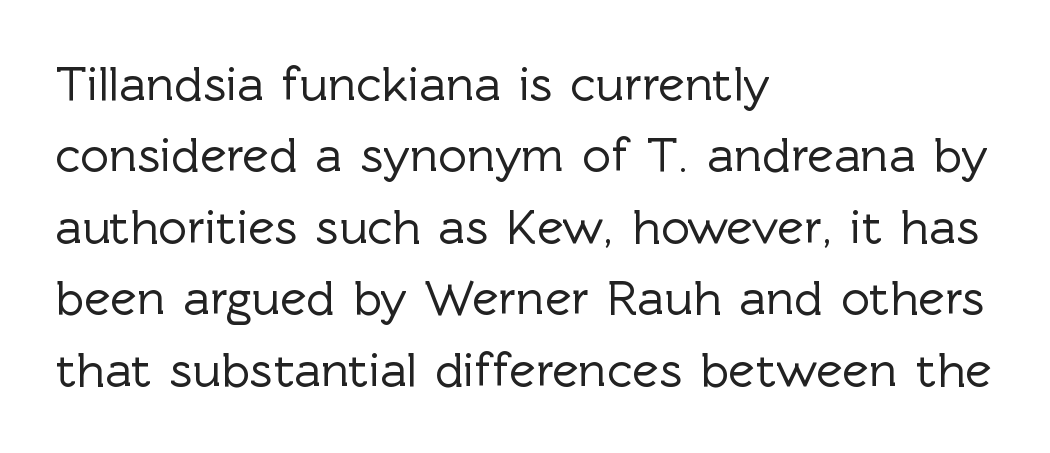
The image shows 50 px sans-serif type, upright; set left-aligned, normal line spacing (1.43x), normal letter spacing, not underlined; a medium x-height.
